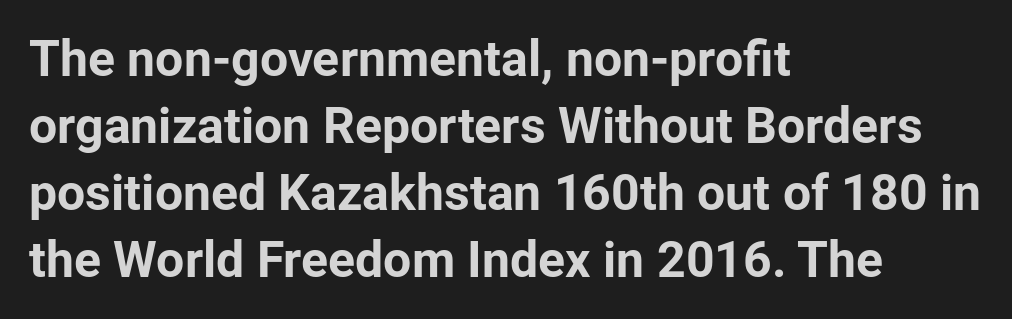
The image shows 50 px bold sans-serif type, upright; set left-aligned, normal line spacing (1.34x), normal letter spacing, not underlined; low stroke contrast and a medium x-height.
